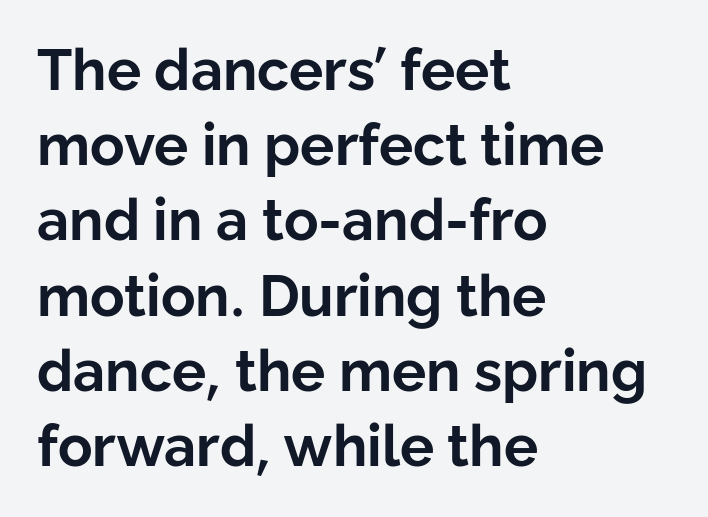
The image shows 57 px bold sans-serif type, upright; set left-aligned, normal line spacing (1.32x), normal letter spacing, not underlined; low stroke contrast and a medium x-height.
